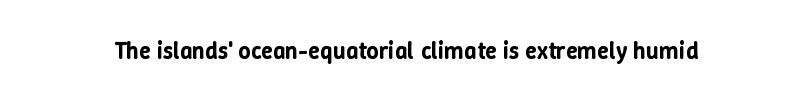
{"italic": "no", "underline": "no", "letter_spacing": "normal", "letter_spacing_em": 0.0, "glyph_px": 24}
